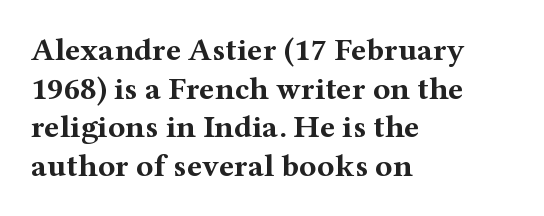
Q: Is the text bold? A: Yes.
Q: Is the text italic (slanted)? A: No, it is upright.
Q: Is the typeface a serif or a sans-serif typeface? A: Serif.
Q: Is the text underlined? A: No.
Q: How is the paragraph aligned? A: Left-aligned.
Q: Is the spacing between letters normal or unusually wide? A: Normal.
Q: Width (condensed, normal, or wide)? A: Wide.
Q: Stroke contrast? A: Medium.
Q: x-height? A: Medium.
Q: Monospaced? A: No.
